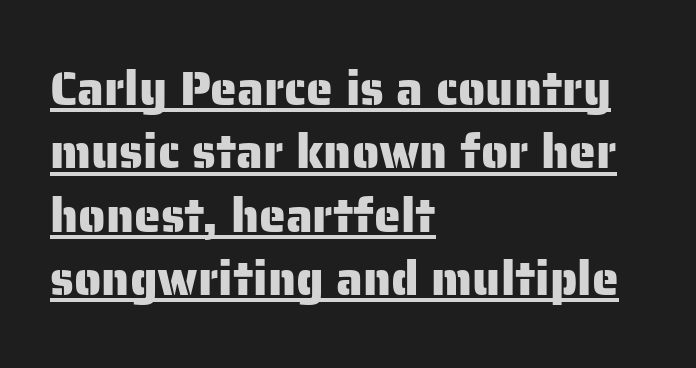
{"serif": "no", "italic": "no", "width": "normal", "stroke_contrast": "low", "x_height": "medium", "monospaced": "no", "underline": "yes", "align": "left", "line_spacing": "normal", "line_spacing_ratio": 1.32, "letter_spacing": "normal", "letter_spacing_em": 0.0, "glyph_px": 48}
